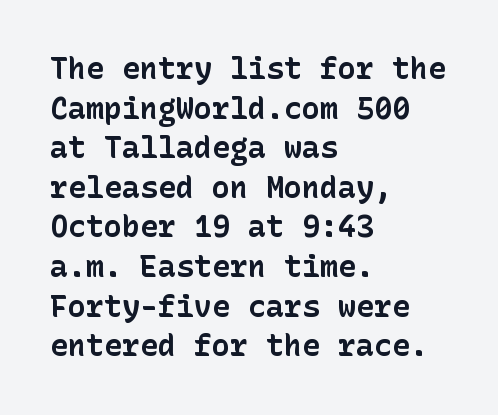
The image shows 30 px bold sans-serif type, upright; set left-aligned, normal line spacing (1.32x), normal letter spacing, not underlined; low stroke contrast and a medium x-height.
